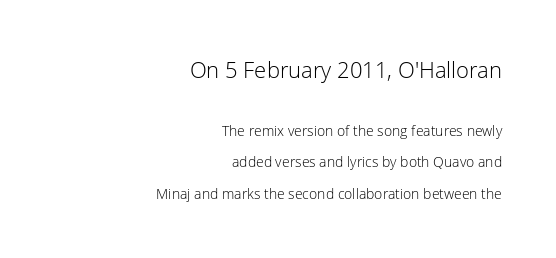
The image shows 22 px text type, upright; set right-aligned, loose line spacing (2.24x), normal letter spacing, not underlined; the first (top) block is 1.57x larger.
